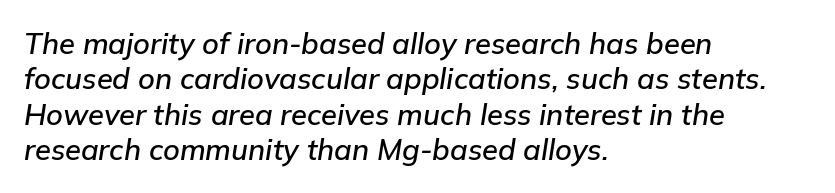
Q: Is the text italic (slanted)? A: Yes, it leans right by about 9 degrees.
Q: Is the text underlined? A: No.
Q: How is the paragraph aligned? A: Left-aligned.
Q: Is the spacing between letters normal or unusually wide? A: Normal.
Q: Width (condensed, normal, or wide)? A: Normal.
Q: Stroke contrast? A: Low.
Q: x-height? A: Medium.
Q: Monospaced? A: No.
